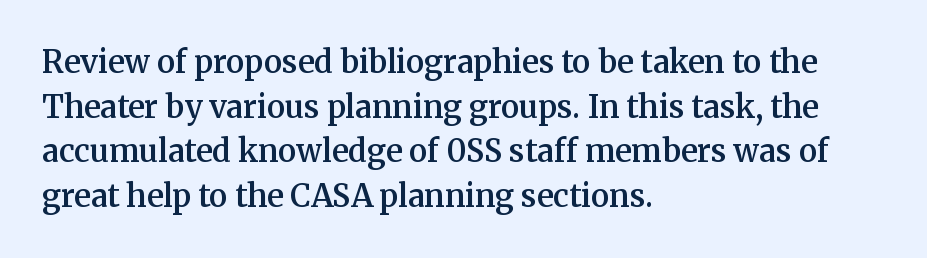
A typesetter would call this zero additional tracking. Each glyph is drawn with semibold strokes, heavier than normal yet not fully bold. The space between consecutive lines is moderate. The baseline area is clear. Reading down the block, your eye returns to a fixed left position each line. Character widths vary here, with narrow letters taking less room than wide ones.
